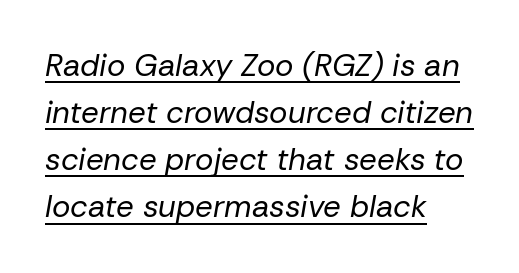
Unbolded letterforms with no extra heft. The typesetter chose a ragged-right arrangement here. What decoration does the sample have? An underline. Proportional: the letters do not fall into vertical columns. Does extra space separate the letters? No, they use regular spacing. Notice how the stems are inclined rather than vertical — that's the hallmark of italics.
